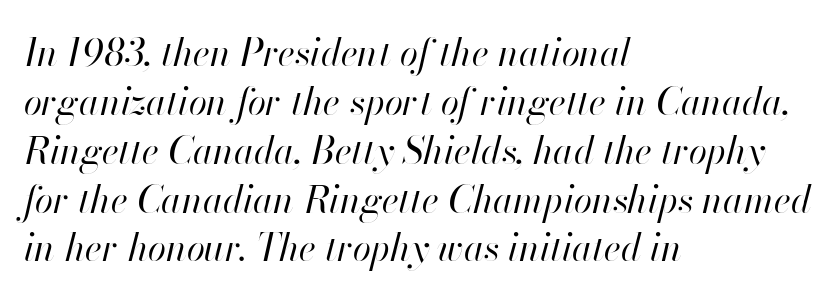
The image shows 37 px regular-weight type, italic (leaning right); set left-aligned, normal line spacing (1.32x), normal letter spacing, not underlined; high stroke contrast and a small x-height.
